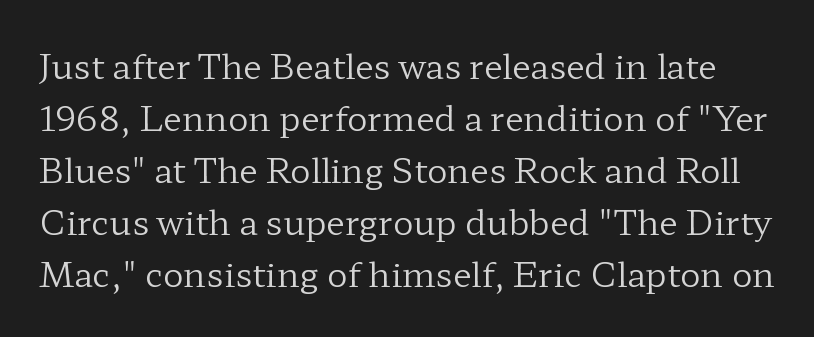
The image shows 34 px regular-weight, wide serif type, upright; set normal line spacing (1.53x), normal letter spacing, not underlined; low stroke contrast and a medium x-height.
